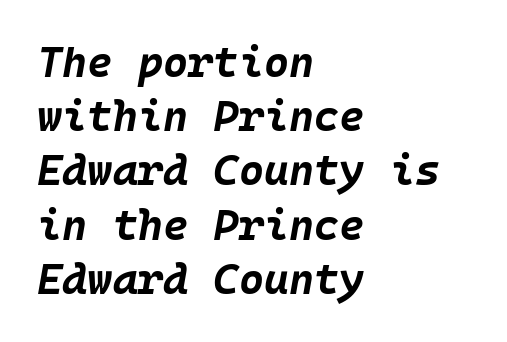
The horizontal fit of the characters is conventional and even. A classic flush-left, rag-right setting is used for this passage. Notice how thick the strokes are: this is what a full bold looks like. Each new line begins a customary step beneath the previous one. Lines of text with bare space underneath.
